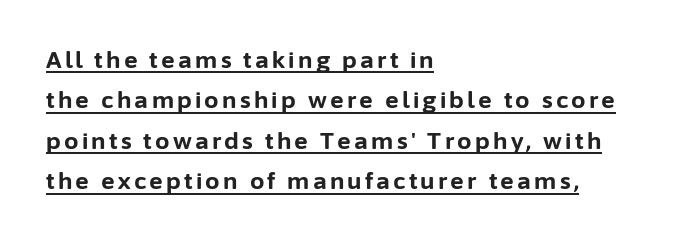
Q: Is the text bold? A: Yes.
Q: Is the text italic (slanted)? A: No, it is upright.
Q: Is the text underlined? A: Yes.
Q: How is the paragraph aligned? A: Left-aligned.
